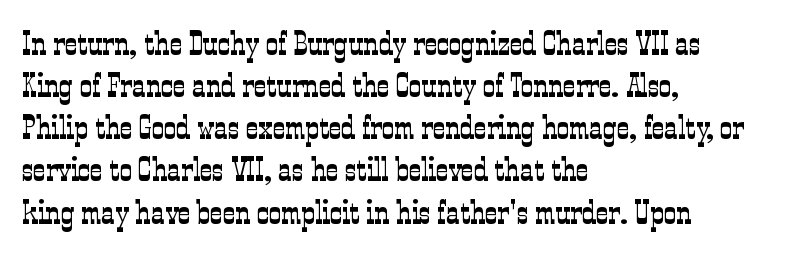
{"serif": "yes", "italic": "no", "bold": "no", "weight": "light", "width": "condensed", "stroke_contrast": "low", "x_height": "medium", "monospaced": "no", "underline": "no", "align": "left", "line_spacing_ratio": 1.24, "letter_spacing": "normal", "letter_spacing_em": 0.0, "glyph_px": 34}
